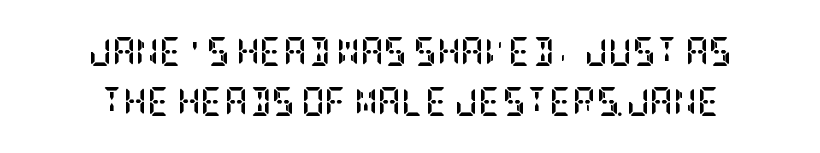
The passage shown is emphatically bold. A typesetter would call this zero additional tracking. This is the regular roman posture of the typeface. Are there feet on the stems? There are — it's a serif.
